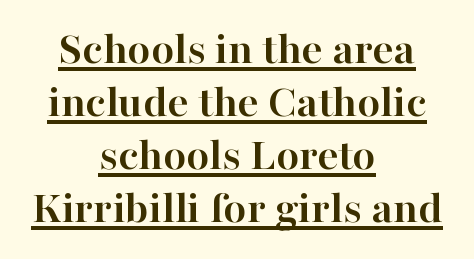
Think of a printed novel: that variable character pitch is what you see here. Every character sits straight up, as roman type does. The typeface chosen for these lines features serifs. If you measured baseline to baseline, you'd find a short distance. Reading down the block, each line starts at a different indent, mirrored at its end.
